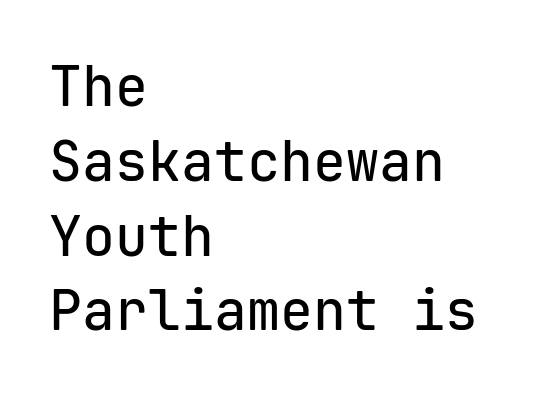
The image shows 55 px sans-serif type, upright, monospaced; set left-aligned, normal line spacing (1.36x), normal letter spacing, not underlined; low stroke contrast and a medium x-height.
